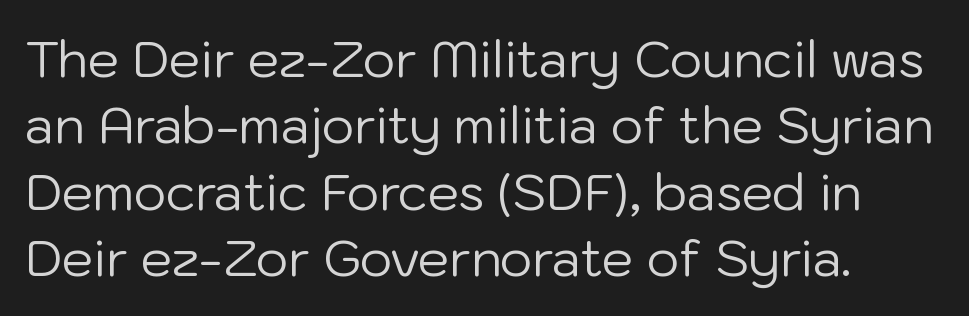
The image shows 50 px regular-weight sans-serif type, upright; set normal line spacing (1.33x), normal letter spacing, not underlined; low stroke contrast and a medium x-height.
